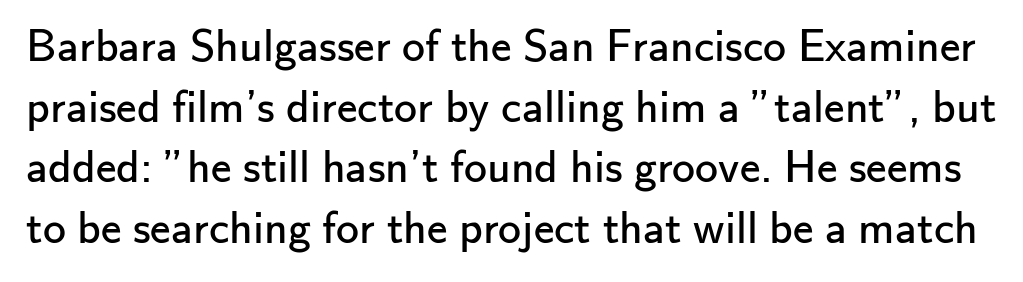
{"serif": "no", "italic": "no", "bold": "no", "weight": "regular", "width": "normal", "stroke_contrast": "low", "x_height": "small", "monospaced": "no", "underline": "no", "line_spacing": "normal", "line_spacing_ratio": 1.32, "letter_spacing": "normal", "letter_spacing_em": 0.0, "glyph_px": 46}
